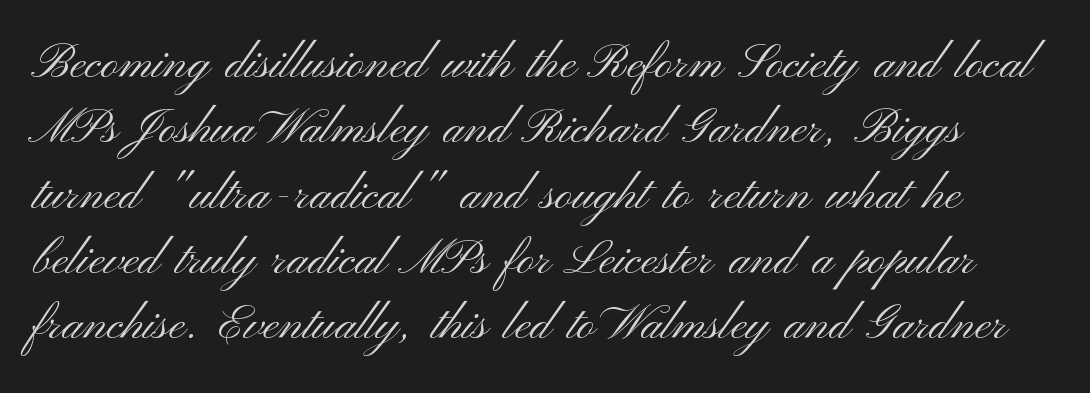
The characters display no serif detailing; their extremities are plain. Compared with typical body copy, the letter spacing here is the same. Here the designer chose a conventional face with non-uniform glyph widths. The zone under the glyphs is completely vacant. Is the stroke heavy? The answer is a plain regular-or-lighter.
